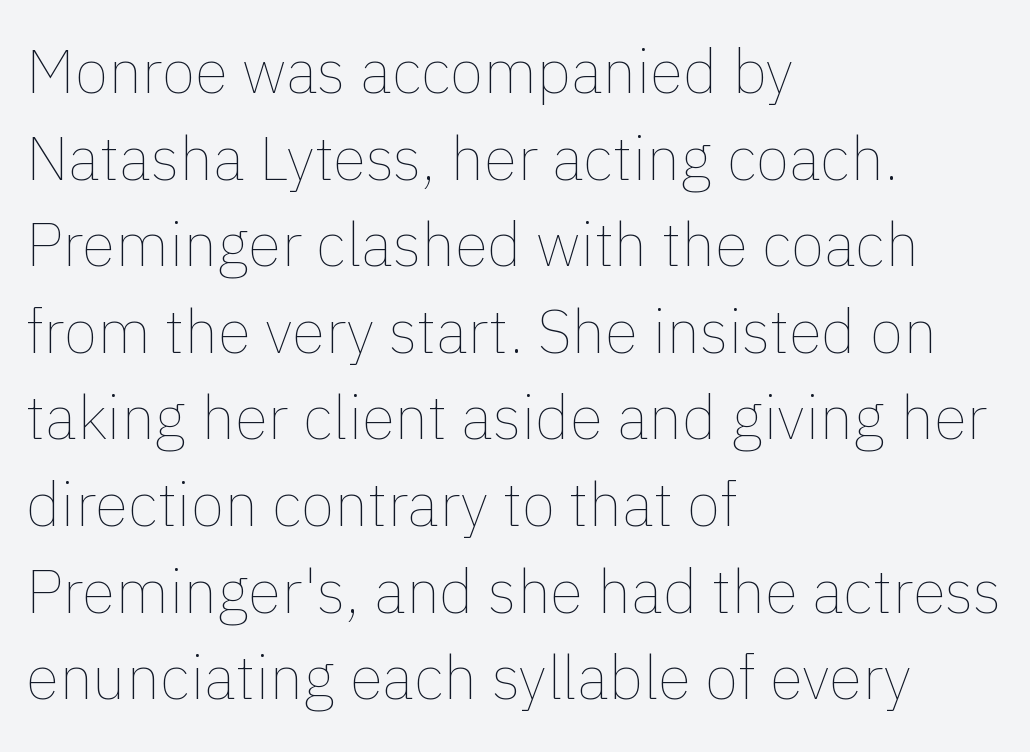
{"italic": "no", "bold": "no", "weight": "thin", "width": "normal", "stroke_contrast": "low", "x_height": "medium", "monospaced": "no", "underline": "no", "align": "left", "line_spacing": "normal", "line_spacing_ratio": 1.42, "letter_spacing": "normal", "letter_spacing_em": 0.0, "glyph_px": 61}
